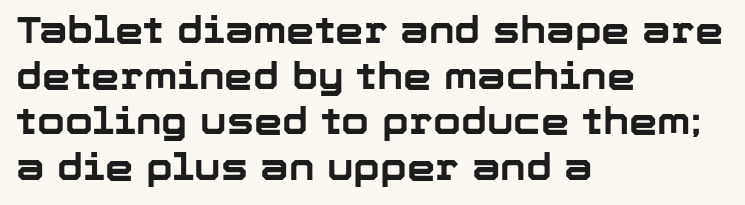
Q: Is the text bold? A: Yes.
Q: Is the text italic (slanted)? A: No, it is upright.
Q: Is the typeface a serif or a sans-serif typeface? A: Sans-serif.
Q: Is the text underlined? A: No.
Q: How is the paragraph aligned? A: Left-aligned.
Q: Is the spacing between letters normal or unusually wide? A: Normal.
Q: Is the spacing between lines tight, normal or loose? A: Normal.
Q: Width (condensed, normal, or wide)? A: Normal.
Q: Stroke contrast? A: Low.
Q: x-height? A: Medium.
Q: Monospaced? A: No.
